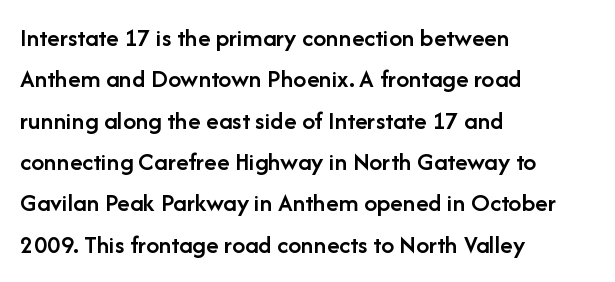
{"italic": "no", "bold": "semi", "underline": "no", "align": "left", "line_spacing": "normal", "line_spacing_ratio": 1.59, "letter_spacing": "normal", "letter_spacing_em": 0.0, "glyph_px": 26}
